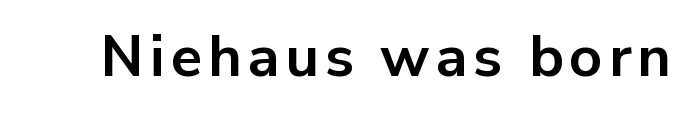
The passage shown is typeset with a sans-serif family. The zone under the glyphs is completely vacant. I'd describe the lettering as bold — thick and assertive. Here the designer chose a conventional face with non-uniform glyph widths. Italic: no, the glyphs are upright roman.
